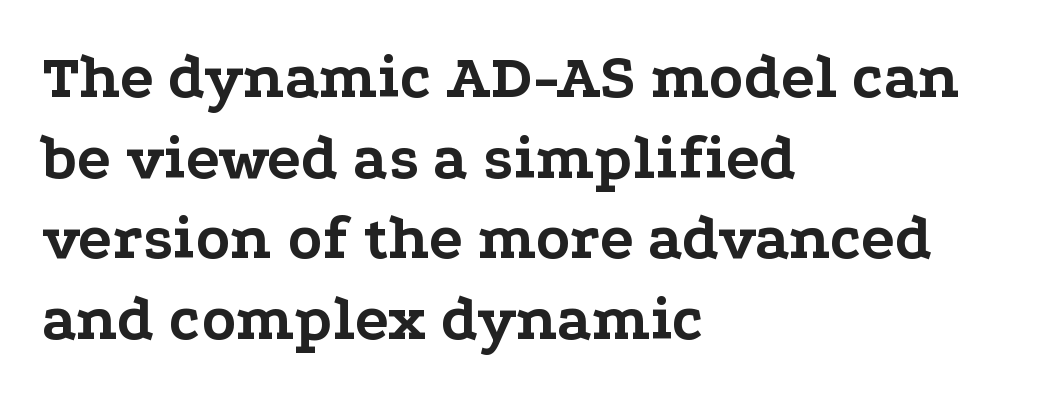
{"serif": "yes", "italic": "no", "bold": "yes", "weight": "bold", "width": "wide", "stroke_contrast": "low", "x_height": "medium", "monospaced": "no", "underline": "no", "align": "left", "line_spacing": "normal", "line_spacing_ratio": 1.28, "letter_spacing": "normal", "letter_spacing_em": 0.0, "glyph_px": 63}
